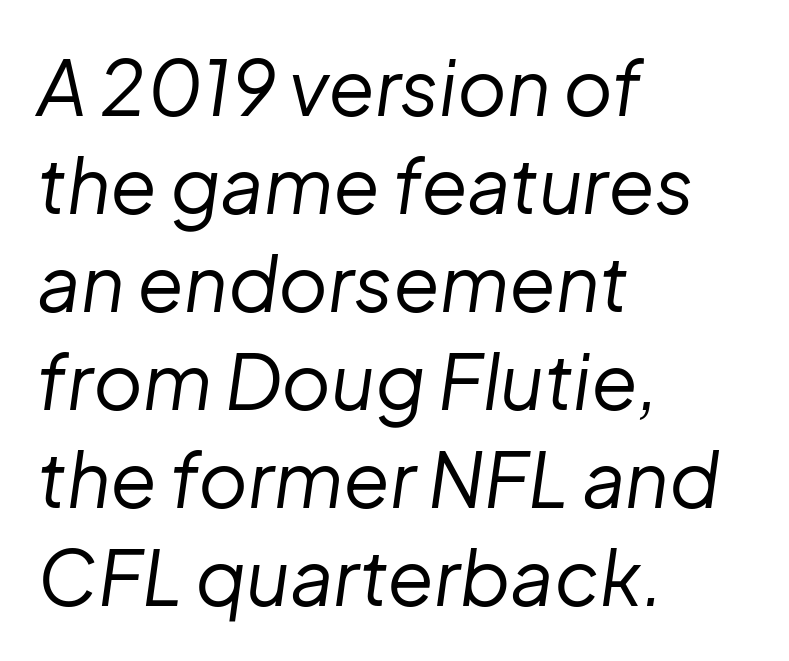
The strip under each line holds only bare page. Weight: in the light-to-regular range. In terms of posture, this sample is oblique. Observe the ordinary spacing: letters are neighbours, not strangers.
